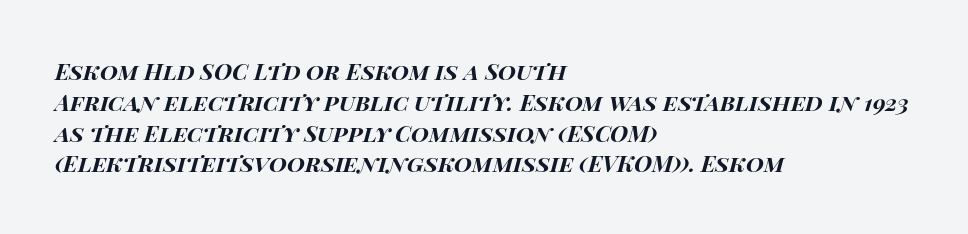
{"italic": "yes", "lean": "right", "slant_degrees": 14, "bold": "yes", "underline": "no", "align": "left", "line_spacing": "normal", "line_spacing_ratio": 1.34, "letter_spacing": "normal", "letter_spacing_em": 0.0, "glyph_px": 23}
